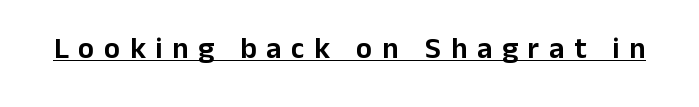
{"serif": "no", "italic": "no", "width": "normal", "stroke_contrast": "low", "x_height": "medium", "monospaced": "no", "underline": "yes", "letter_spacing": "wide", "letter_spacing_em": 0.32, "glyph_px": 30}
